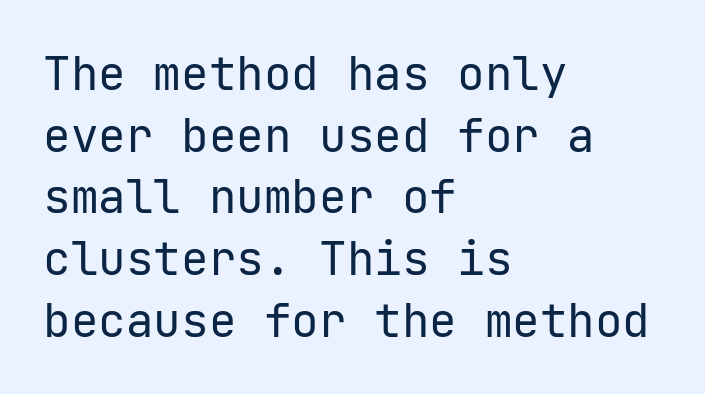
Compared with a typical body face, this is equally light or lighter still. The rendering shows plain stroke endings on the letterforms — a sans-serif design. Is there any slant? The stems are plumb. The rows are spaced the way most documents space them. Check under the words: just untouched page.
